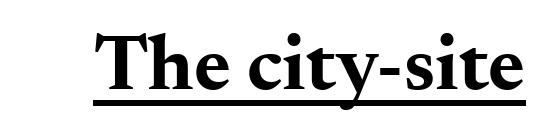
Heavy-handed strokes throughout: this text is bold. Examine the stroke ends and you'll spot serifs. Every stem runs plumb, perpendicular to the baseline. The gaps between neighbouring characters are ordinary and unremarkable. These characters rest on top of a visible drawn line. Is this a fixed-width face? No — the glyphs have proportional, varying widths.
